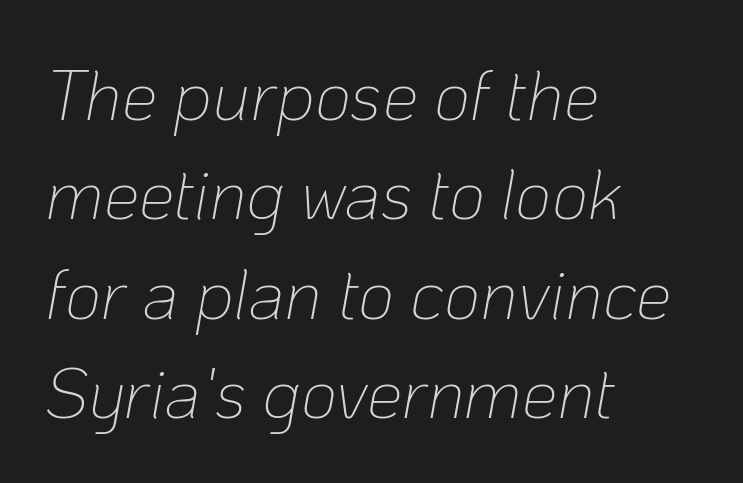
Character widths vary here, with narrow letters taking less room than wide ones. Rendered with sloped, italic letterforms. No extra tracking has been applied to these lines. Caption: face not bold, strokes unweighted. Does the copy run flush right? No — it runs flush left.
